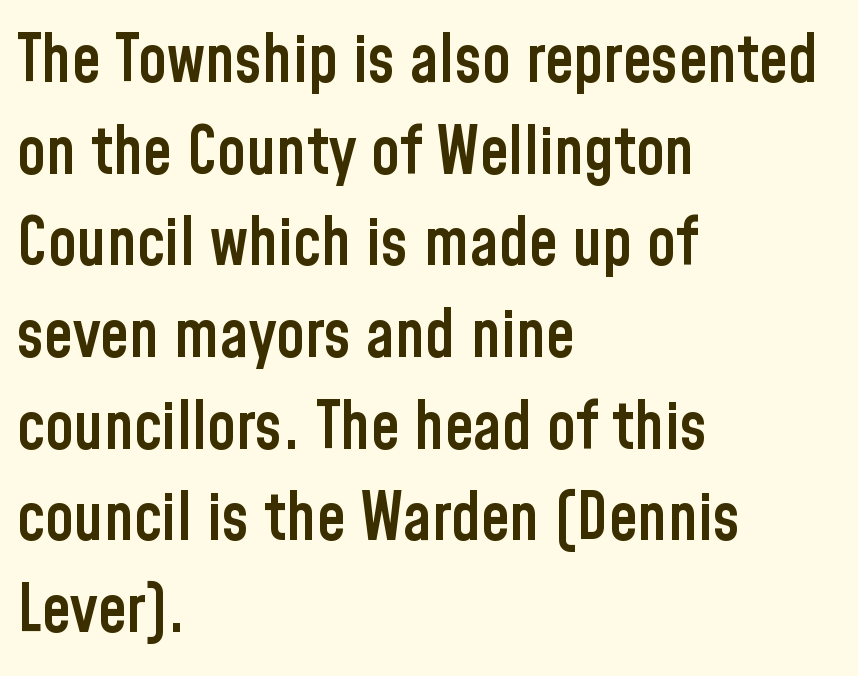
Q: Is the text bold? A: Semi-bold.
Q: Is the text italic (slanted)? A: No, it is upright.
Q: Is the typeface a serif or a sans-serif typeface? A: Sans-serif.
Q: Is the text underlined? A: No.
Q: How is the paragraph aligned? A: Left-aligned.
Q: Is the spacing between letters normal or unusually wide? A: Normal.
Q: Is the spacing between lines tight, normal or loose? A: Normal.
Q: Width (condensed, normal, or wide)? A: Condensed.
Q: Stroke contrast? A: Low.
Q: x-height? A: Medium.
Q: Monospaced? A: No.
